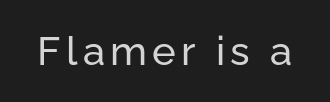
{"serif": "no", "italic": "no", "width": "normal", "stroke_contrast": "low", "x_height": "medium", "monospaced": "no", "underline": "no", "glyph_px": 40}
